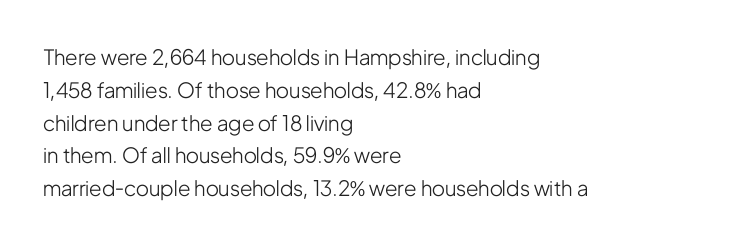
Upright lettering throughout. The rows are spaced the way most documents space them. These lines stack with their left ends in a neat column. The space beneath each line is pristine and unruled. This sample uses plain, unmodified letter spacing. Stem width sits at or under what a default text font uses.
